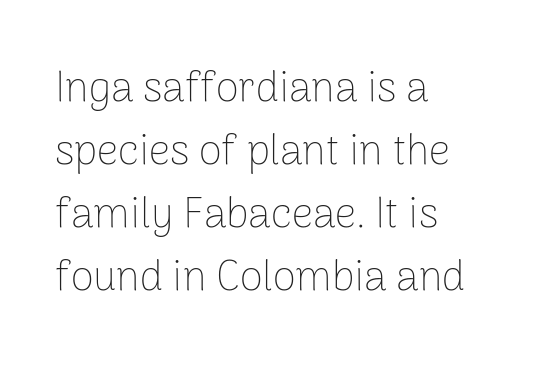
{"serif": "no", "italic": "no", "bold": "no", "weight": "thin", "width": "normal", "stroke_contrast": "low", "x_height": "medium", "monospaced": "no", "underline": "no", "align": "left", "line_spacing": "normal", "line_spacing_ratio": 1.5, "letter_spacing": "normal", "letter_spacing_em": 0.0, "glyph_px": 42}
